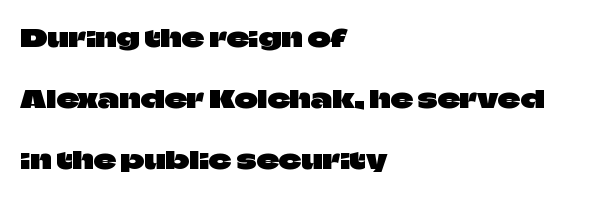
How would I describe the line gaps? Wide and relaxed. The letters stand upright; this is a roman face. Type without underlining. A classic flush-left, rag-right setting is used for this passage. Tracking value appears to be zero — textbook default spacing.
